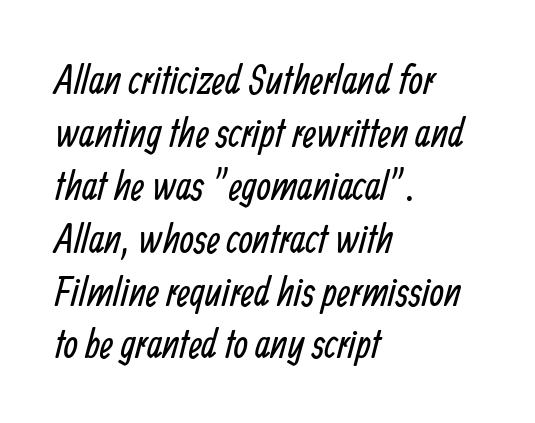
The letters advance in unequal steps, a hallmark of proportional type. A student would call this left alignment; a typographer would say flush left, rag right. Stem width sits at or under what a default text font uses. A typesetter would call this leading conventional body-copy spacing.
